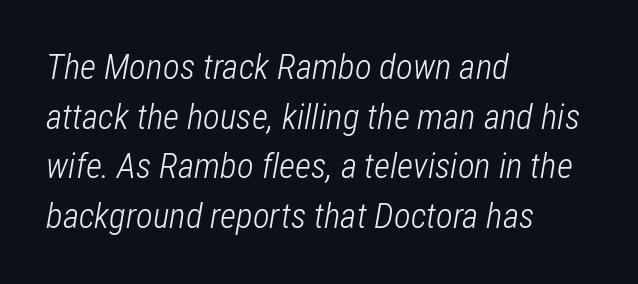
A normal amount of white space separates one row of letters from the next. The letterforms sit shoulder to shoulder at normal distance. One-word summary of the alignment: left. Beneath every word, the page is bare.
